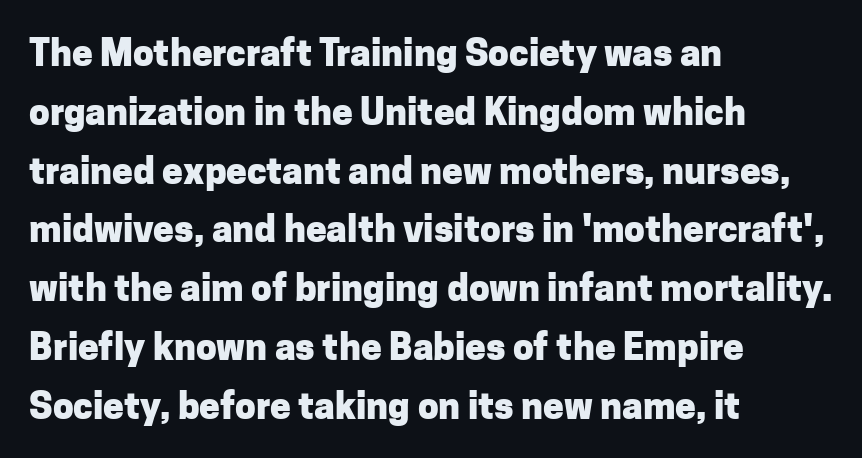
Evenly set lines give the paragraph a standard silhouette. Each letter keeps its own natural width here, so spacing adapts to shape. Note: no serifs on the glyphs. A full-strength bold gives these letters their thick strokes.
